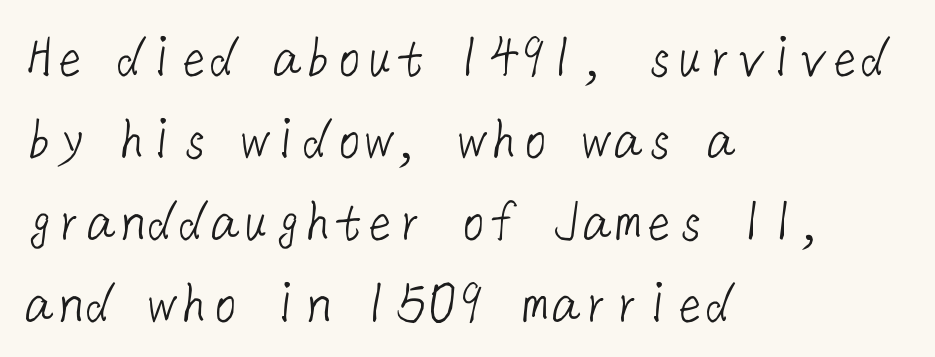
Q: Is the text bold? A: No.
Q: Is the typeface a serif or a sans-serif typeface? A: Sans-serif.
Q: Is the text underlined? A: No.
Q: How is the paragraph aligned? A: Left-aligned.
Q: Is the spacing between letters normal or unusually wide? A: Normal.
Q: Is the spacing between lines tight, normal or loose? A: Normal.
Q: Width (condensed, normal, or wide)? A: Normal.
Q: Stroke contrast? A: Low.
Q: x-height? A: Medium.
